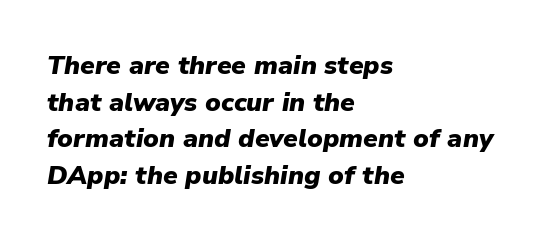
The font's italic variant was chosen for this text. The letters sit at their default tracking, neither squeezed nor spread. Regarding leading, the lines here are spaced in the standard way. Every letter is thick-stroked: bold, no question. The text block is weighted toward the left margin, trailing off unevenly rightward. Quick note: underline off.
